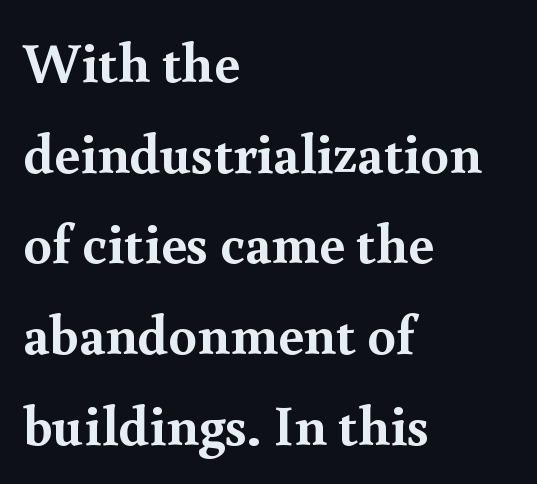
The image shows 57 px semibold serif type, upright; set left-aligned, normal line spacing (1.59x), normal letter spacing, not underlined; a small x-height.
